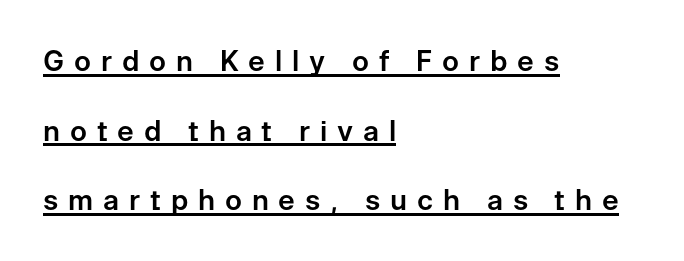
Q: Is the text italic (slanted)? A: No, it is upright.
Q: Is the typeface a serif or a sans-serif typeface? A: Sans-serif.
Q: Is the text underlined? A: Yes.
Q: How is the paragraph aligned? A: Left-aligned.
Q: Is the spacing between letters normal or unusually wide? A: Unusually wide.
Q: Is the spacing between lines tight, normal or loose? A: Loose.
Q: Width (condensed, normal, or wide)? A: Normal.
Q: Stroke contrast? A: Low.
Q: x-height? A: Medium.
Q: Monospaced? A: No.
